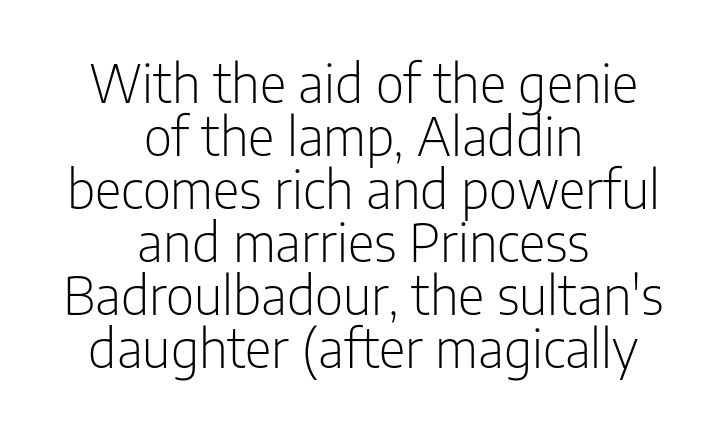
If you drew a line through each stem, it would be perfectly vertical. The passage shown has conventional tracking throughout. Honestly, there is no underline to notice here at all. The typesetter chose a symmetrical, centered arrangement here. Proportional: the letters do not fall into vertical columns.
